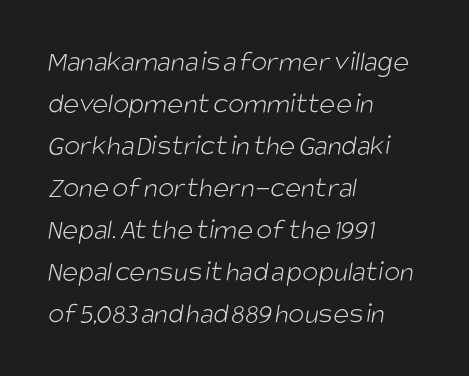
{"serif": "no", "bold": "no", "weight": "light", "width": "condensed", "stroke_contrast": "low", "x_height": "large", "monospaced": "no", "underline": "no", "align": "left", "line_spacing": "normal", "line_spacing_ratio": 1.4, "letter_spacing": "normal", "letter_spacing_em": 0.0, "glyph_px": 30}
